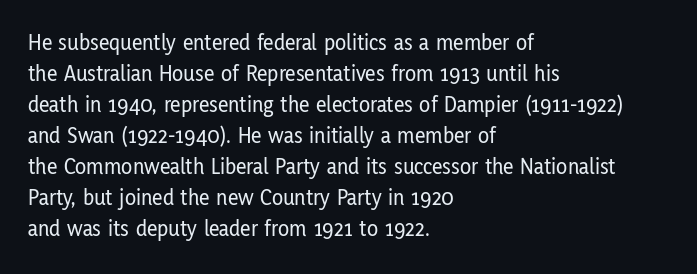
The designer left line spacing at the default. Glance below the letters and you will spot only blank space. The letters sit at their default tracking, neither squeezed nor spread. If you drew a line through each stem, it would be perfectly vertical. The compositor pushed each line to the left boundary.
